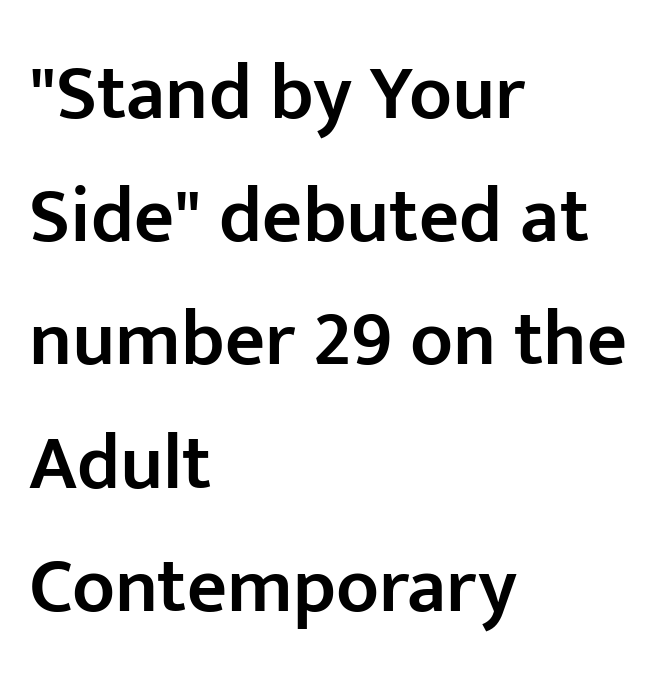
The glyphs in this specimen are sans serif. A typesetter would call this proportional, since set widths differ per character. Is there much room between lines? A standard amount, neither cramped nor airy. The space beneath each line is pristine and unruled. The rendering uses a semibold face; strokes are thickened but not to full bold. A student would call this left alignment; a typographer would say flush left, rag right.
